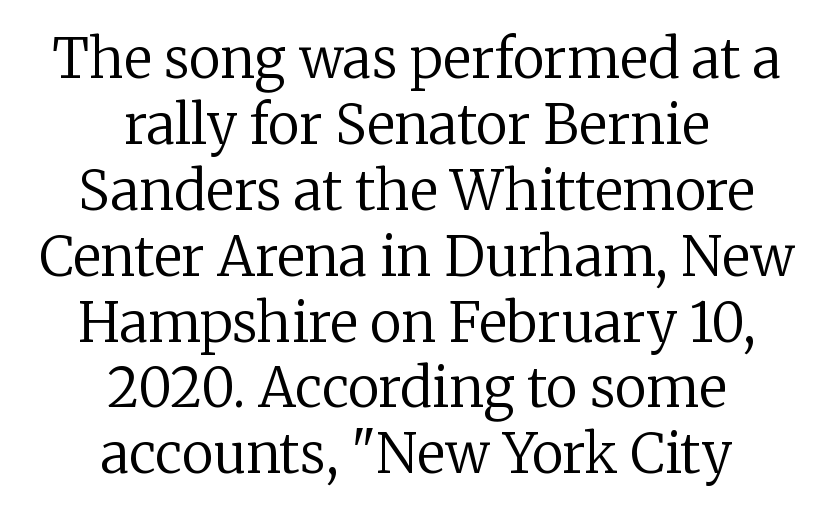
The image shows 54 px regular-weight serif type, upright; set centered, line spacing 1.22x, normal letter spacing, not underlined; low stroke contrast and a medium x-height.
